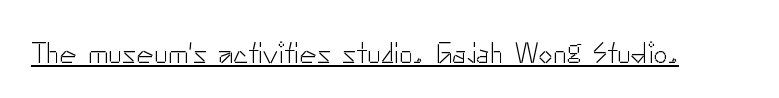
Style check: upright. This is not heavy type; no bold has been used. This sample uses plain, unmodified letter spacing. Underline: present. Regarding serifs, this sample does without them.
